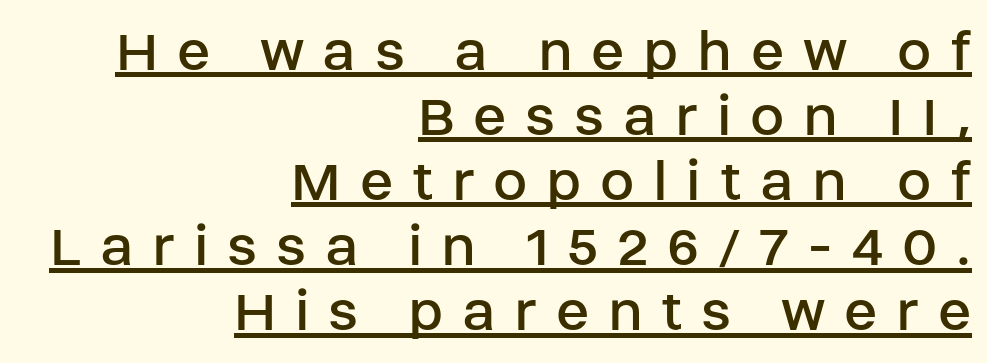
{"serif": "no", "italic": "no", "bold": "no", "weight": "regular", "width": "normal", "stroke_contrast": "low", "x_height": "large", "monospaced": "no", "underline": "yes", "align": "right", "line_spacing": "tight", "line_spacing_ratio": 1.05, "letter_spacing": "wide", "letter_spacing_em": 0.3, "glyph_px": 62}
